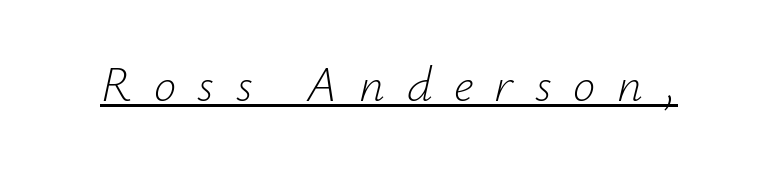
You could only call the tracking loose — the letters float apart. A continuous stroke trails under the words, as in a hyperlink. Characters are canted at an angle relative to the baseline's perpendicular. Unbolded letterforms with no extra heft. Here the designer chose a conventional face with non-uniform glyph widths.
